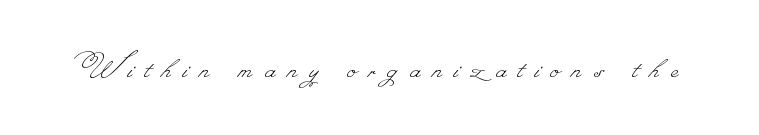
Unbolded letterforms with no extra heft. Glance below the letters and you will spot only blank space. Honestly, the letter spacing is so wide it's the main thing you notice. Is this a fixed-width face? No — the glyphs have proportional, varying widths.
